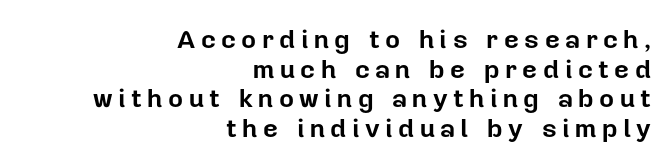
{"italic": "no", "bold": "yes", "underline": "no", "align": "right", "line_spacing": "tight", "line_spacing_ratio": 1.14, "letter_spacing": "wide", "letter_spacing_em": 0.21, "glyph_px": 26}
